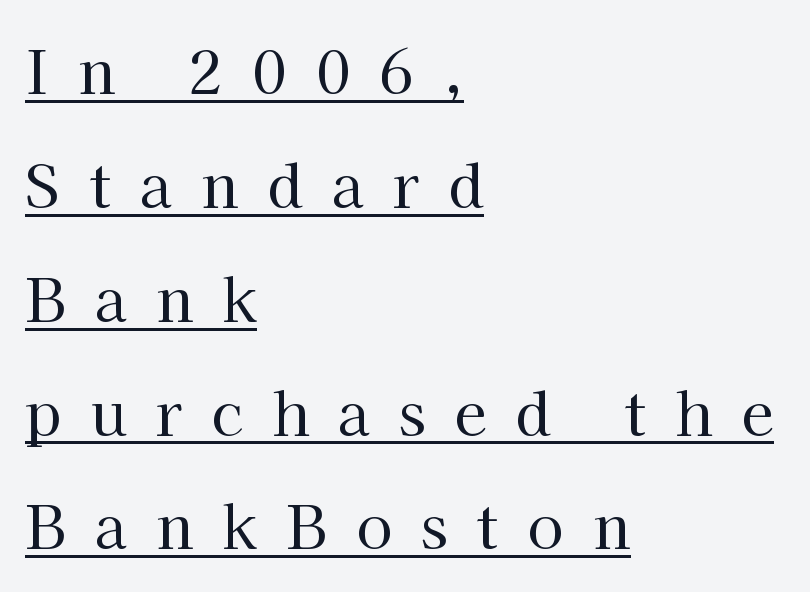
{"serif": "yes", "italic": "no", "bold": "no", "weight": "regular", "width": "normal", "stroke_contrast": "high", "x_height": "medium", "monospaced": "no", "underline": "yes", "align": "left", "line_spacing": "loose", "line_spacing_ratio": 1.93, "letter_spacing": "wide", "letter_spacing_em": 0.49, "glyph_px": 59}
